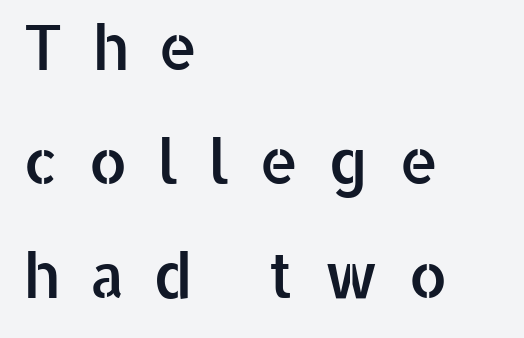
Q: Is the text italic (slanted)? A: No, it is upright.
Q: Is the typeface a serif or a sans-serif typeface? A: Sans-serif.
Q: Is the text underlined? A: No.
Q: How is the paragraph aligned? A: Left-aligned.
Q: Is the spacing between letters normal or unusually wide? A: Unusually wide.
Q: Width (condensed, normal, or wide)? A: Normal.
Q: Stroke contrast? A: Low.
Q: x-height? A: Medium.
Q: Monospaced? A: No.
